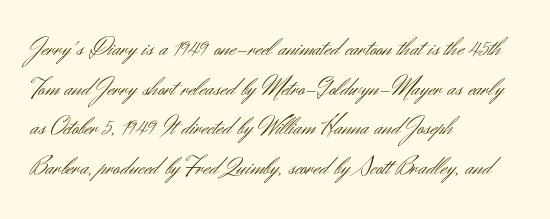
{"bold": "no", "underline": "no", "align": "left", "line_spacing": "normal", "line_spacing_ratio": 1.47, "letter_spacing": "normal", "letter_spacing_em": 0.0, "glyph_px": 27}
